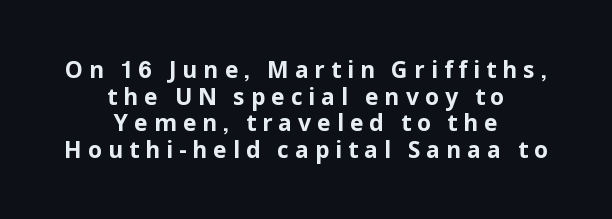
Q: Is the text bold? A: Yes.
Q: Is the text italic (slanted)? A: No, it is upright.
Q: Is the text underlined? A: No.
Q: How is the paragraph aligned? A: Centered.
Q: Is the spacing between letters normal or unusually wide? A: Unusually wide.
